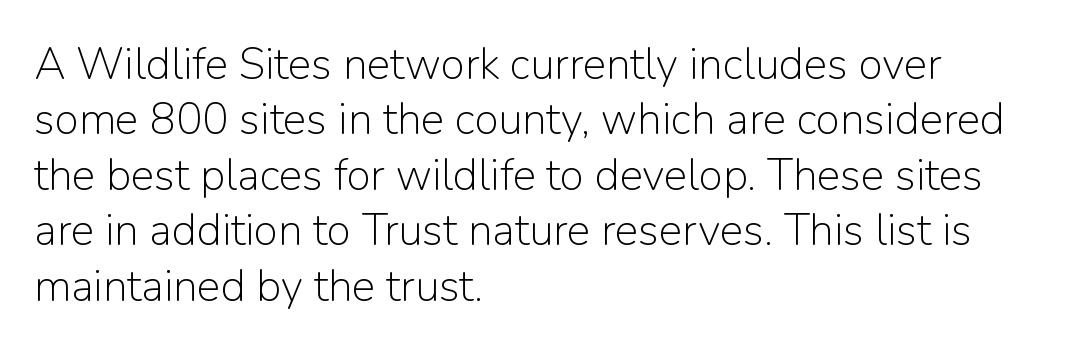
Q: Is the text bold? A: No.
Q: Is the text italic (slanted)? A: No, it is upright.
Q: Is the typeface a serif or a sans-serif typeface? A: Sans-serif.
Q: Is the text underlined? A: No.
Q: How is the paragraph aligned? A: Left-aligned.
Q: Is the spacing between letters normal or unusually wide? A: Normal.
Q: Is the spacing between lines tight, normal or loose? A: Normal.
Q: Width (condensed, normal, or wide)? A: Normal.
Q: Stroke contrast? A: Low.
Q: x-height? A: Medium.
Q: Monospaced? A: No.
